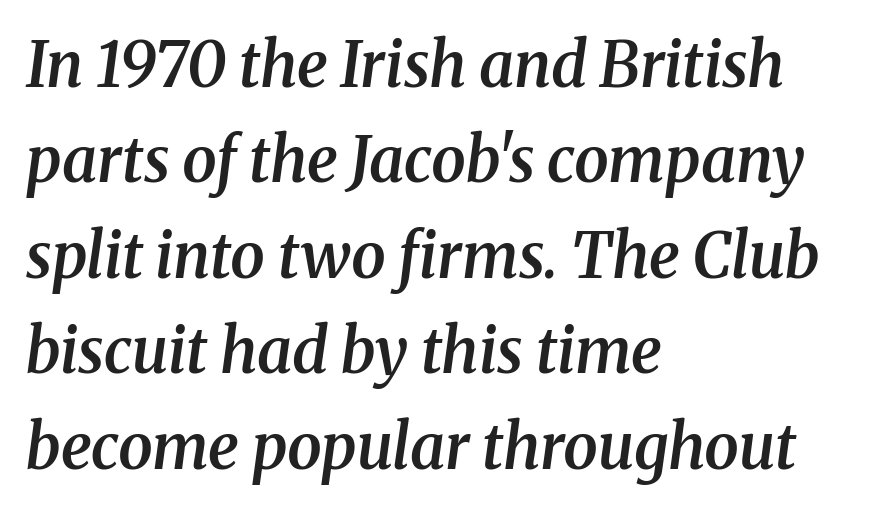
The image shows 62 px semibold serif type, italic (leaning right); set left-aligned, normal line spacing (1.54x), normal letter spacing, not underlined; medium stroke contrast and a medium x-height.
